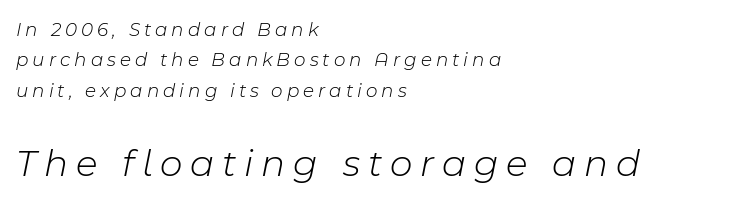
{"italic": "yes", "lean": "right", "slant_degrees": 11, "bold": "no", "weight": "light", "width": "normal", "stroke_contrast": "low", "x_height": "medium", "monospaced": "no", "underline": "no", "align": "left", "line_spacing": "normal", "line_spacing_ratio": 1.52, "letter_spacing": "wide", "letter_spacing_em": 0.2, "larger_block": "second", "size_ratio": 1.95, "glyph_px": 39}
